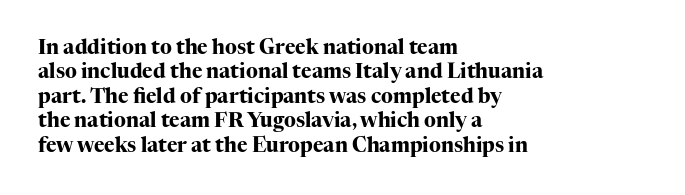
Q: Is the text bold? A: Yes.
Q: Is the text italic (slanted)? A: No, it is upright.
Q: Is the text underlined? A: No.
Q: How is the paragraph aligned? A: Left-aligned.
Q: Is the spacing between letters normal or unusually wide? A: Normal.
